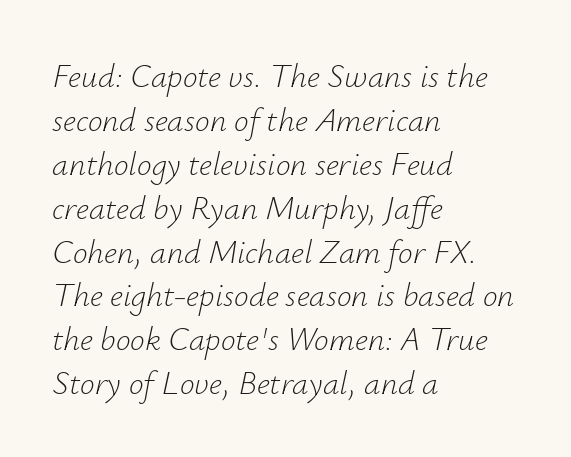
Q: Is the text bold? A: No.
Q: Is the text italic (slanted)? A: Yes, it leans right by about 12 degrees.
Q: Is the text underlined? A: No.
Q: How is the paragraph aligned? A: Left-aligned.
Q: Is the spacing between letters normal or unusually wide? A: Normal.
Q: Is the spacing between lines tight, normal or loose? A: Normal.
Q: Width (condensed, normal, or wide)? A: Normal.
Q: Stroke contrast? A: Low.
Q: x-height? A: Small.
Q: Monospaced? A: No.
